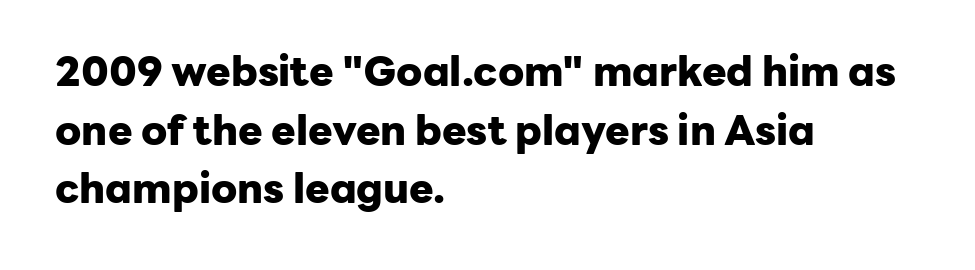
Character widths vary here, with narrow letters taking less room than wide ones. Plain, unruled lines of type. The letters sit at their default tracking, neither squeezed nor spread. How would I describe the line gaps? Plain and ordinary.
